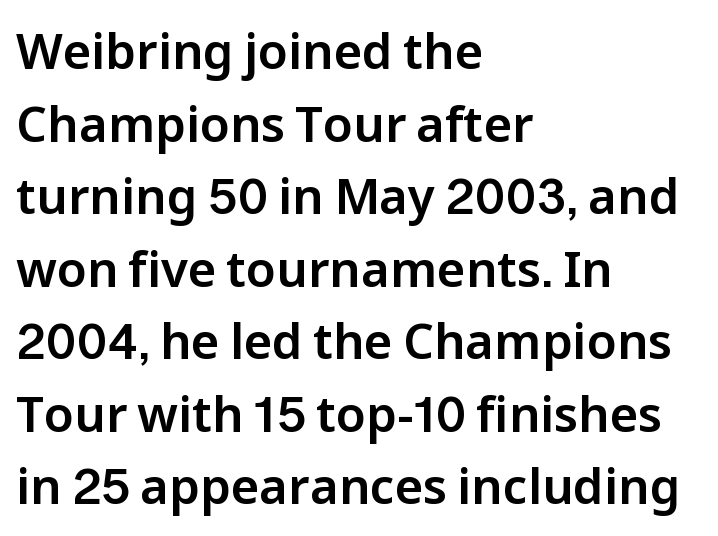
{"serif": "no", "italic": "no", "width": "normal", "stroke_contrast": "low", "x_height": "medium", "monospaced": "no", "underline": "no", "align": "left", "line_spacing": "normal", "line_spacing_ratio": 1.48, "letter_spacing": "normal", "letter_spacing_em": 0.0, "glyph_px": 49}
